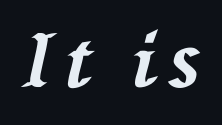
Q: Is the text bold? A: Yes.
Q: Is the text italic (slanted)? A: Yes, it leans left by about 76 degrees.
Q: Is the text underlined? A: No.
Q: Width (condensed, normal, or wide)? A: Normal.
Q: Stroke contrast? A: Medium.
Q: x-height? A: Medium.
Q: Monospaced? A: No.
